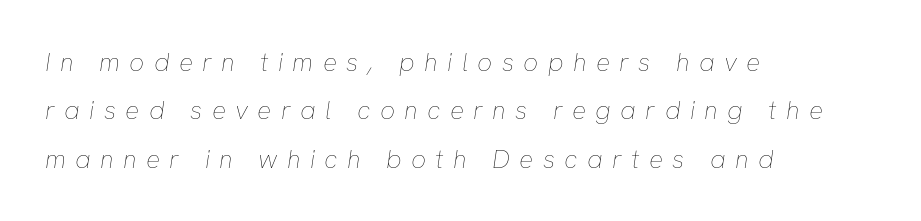
Q: Is the text bold? A: No.
Q: Is the text italic (slanted)? A: Yes, it leans right by about 8 degrees.
Q: Is the text underlined? A: No.
Q: How is the paragraph aligned? A: Left-aligned.
Q: Is the spacing between letters normal or unusually wide? A: Unusually wide.
